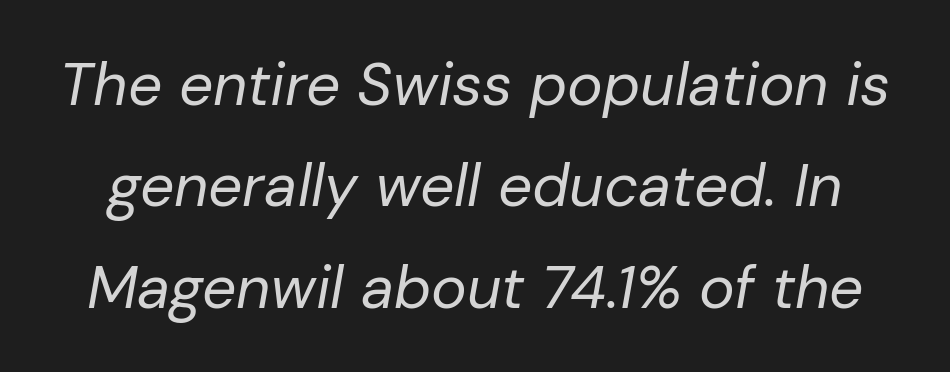
Counters stay open thanks to moderate or lighter strokes. A typesetter would call this leading conventional body-copy spacing. The space beneath each line is pristine and unruled. Think of a printed novel: that variable character pitch is what you see here.
